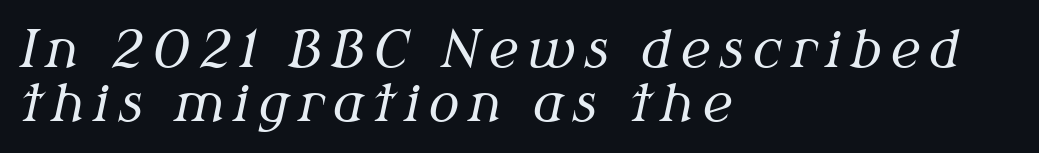
The font's italic variant was chosen for this text. The lines are packed closely together with very little leading. A clean baseline with only descenders dipping below it. Is the stroke heavy? The answer is a plain regular-or-lighter.
